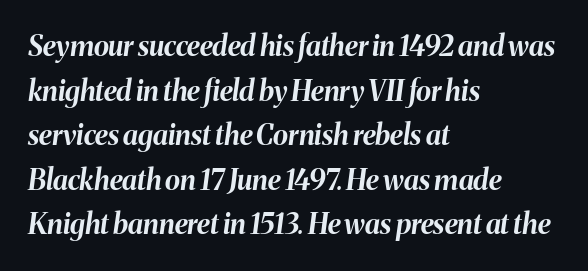
{"italic": "yes", "lean": "right", "slant_degrees": 8, "bold": "yes", "weight": "bold", "width": "normal", "stroke_contrast": "medium", "x_height": "medium", "monospaced": "no", "underline": "no", "align": "left", "line_spacing": "normal", "line_spacing_ratio": 1.59, "letter_spacing": "normal", "letter_spacing_em": 0.0, "glyph_px": 28}
